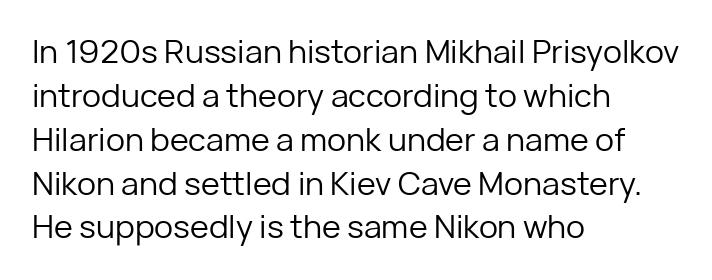
The image shows 32 px regular-weight sans-serif type, upright; set left-aligned, normal line spacing (1.37x), normal letter spacing, not underlined; low stroke contrast and a medium x-height.
